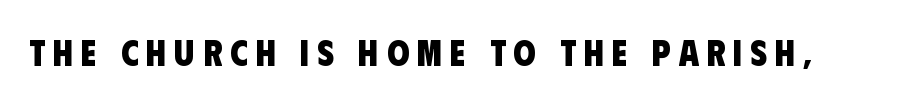
The image shows 36 px heavy, condensed sans-serif type; set unusually wide letter spacing (+0.22 em), not underlined; low stroke contrast and a large x-height.
